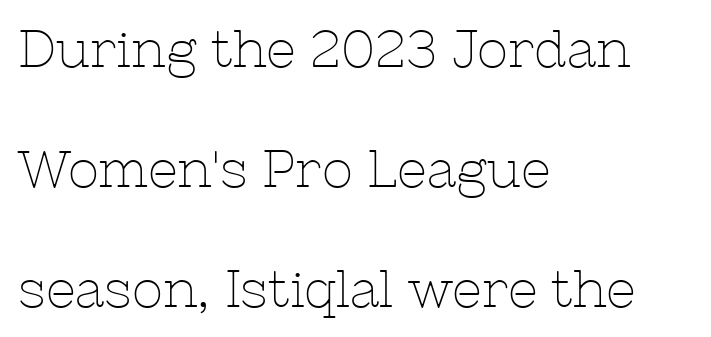
{"serif": "yes", "italic": "no", "bold": "no", "weight": "thin", "width": "normal", "stroke_contrast": "low", "x_height": "medium", "monospaced": "no", "underline": "no", "align": "left", "line_spacing": "loose", "line_spacing_ratio": 2.31, "letter_spacing": "normal", "letter_spacing_em": 0.0, "glyph_px": 52}
